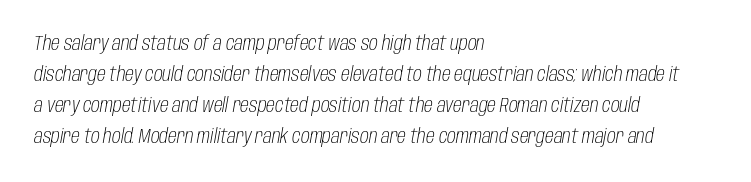
The image shows 20 px text type, italic (leaning right); set left-aligned, normal line spacing (1.55x), normal letter spacing, not underlined.
